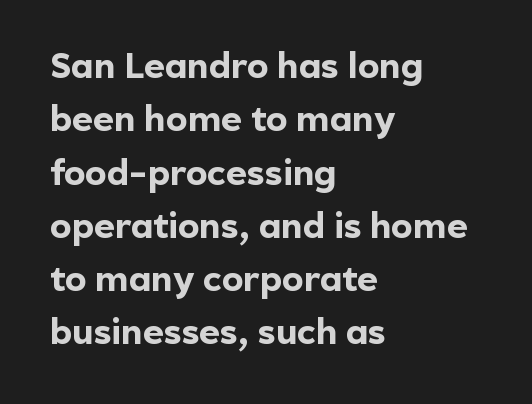
{"serif": "no", "italic": "no", "bold": "yes", "weight": "bold", "width": "normal", "x_height": "medium", "monospaced": "no", "underline": "no", "align": "left", "line_spacing": "normal", "line_spacing_ratio": 1.48, "letter_spacing": "normal", "letter_spacing_em": 0.0, "glyph_px": 36}
